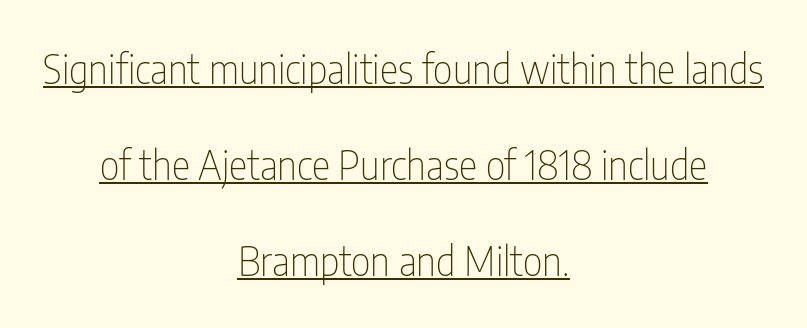
Q: Is the text bold? A: No.
Q: Is the text italic (slanted)? A: No, it is upright.
Q: Is the typeface a serif or a sans-serif typeface? A: Sans-serif.
Q: Is the text underlined? A: Yes.
Q: How is the paragraph aligned? A: Centered.
Q: Is the spacing between letters normal or unusually wide? A: Normal.
Q: Is the spacing between lines tight, normal or loose? A: Loose.
Q: Width (condensed, normal, or wide)? A: Condensed.
Q: Stroke contrast? A: Low.
Q: x-height? A: Medium.
Q: Monospaced? A: No.
